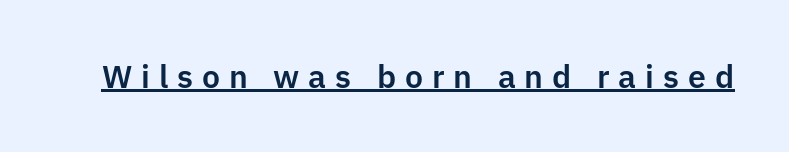
{"serif": "no", "italic": "no", "width": "normal", "stroke_contrast": "low", "x_height": "medium", "monospaced": "no", "underline": "yes", "letter_spacing": "wide", "letter_spacing_em": 0.28, "glyph_px": 32}
